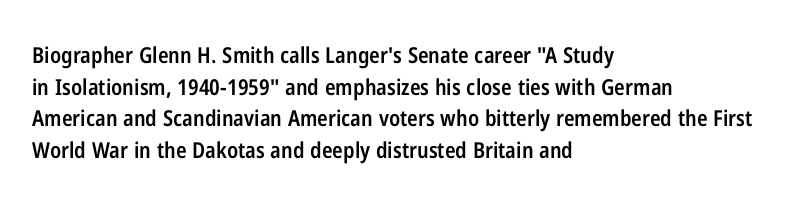
Q: Is the text bold? A: Semi-bold.
Q: Is the text italic (slanted)? A: No, it is upright.
Q: Is the text underlined? A: No.
Q: How is the paragraph aligned? A: Left-aligned.
Q: Is the spacing between letters normal or unusually wide? A: Normal.
Q: Is the spacing between lines tight, normal or loose? A: Normal.
